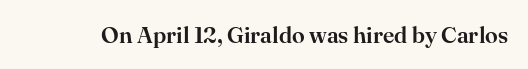
Q: Is the text italic (slanted)? A: No, it is upright.
Q: Is the text underlined? A: No.
Q: Is the spacing between letters normal or unusually wide? A: Normal.
